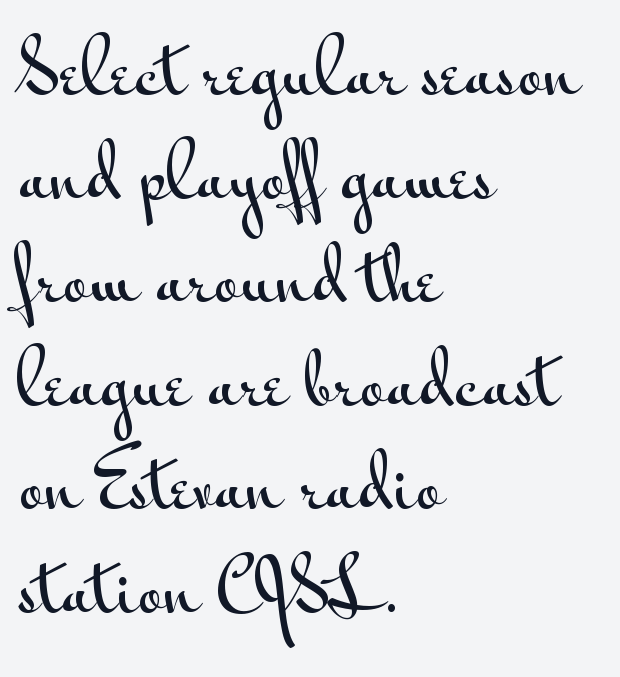
{"serif": "no", "width": "wide", "stroke_contrast": "medium", "x_height": "small", "monospaced": "no", "underline": "no", "align": "left", "line_spacing": "normal", "line_spacing_ratio": 1.48, "letter_spacing": "normal", "letter_spacing_em": 0.0, "glyph_px": 70}
